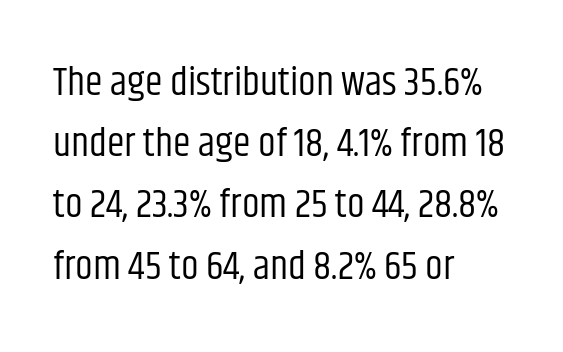
This sample has the flowing, uneven cadence of proportional lettering. Quick note: underline off. Honestly, the letter spacing is just normal — you wouldn't notice it. A roman cut, with each character standing at attention. A classic flush-left, rag-right setting is used for this passage.
